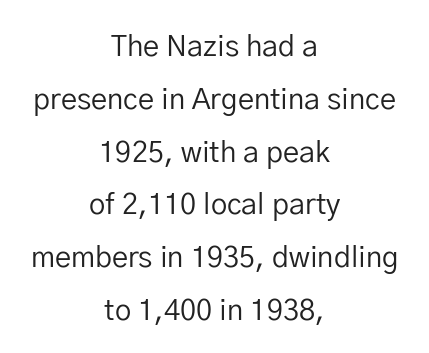
The image shows 29 px regular-weight sans-serif type, upright; set centered, line spacing 1.82x, normal letter spacing, not underlined; low stroke contrast and a medium x-height.
